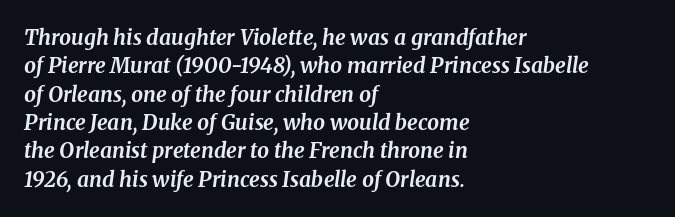
Q: Is the text bold? A: Yes.
Q: Is the text italic (slanted)? A: Yes, it leans right by about 8 degrees.
Q: Is the text underlined? A: No.
Q: How is the paragraph aligned? A: Left-aligned.
Q: Is the spacing between letters normal or unusually wide? A: Normal.
Q: Is the spacing between lines tight, normal or loose? A: Normal.
